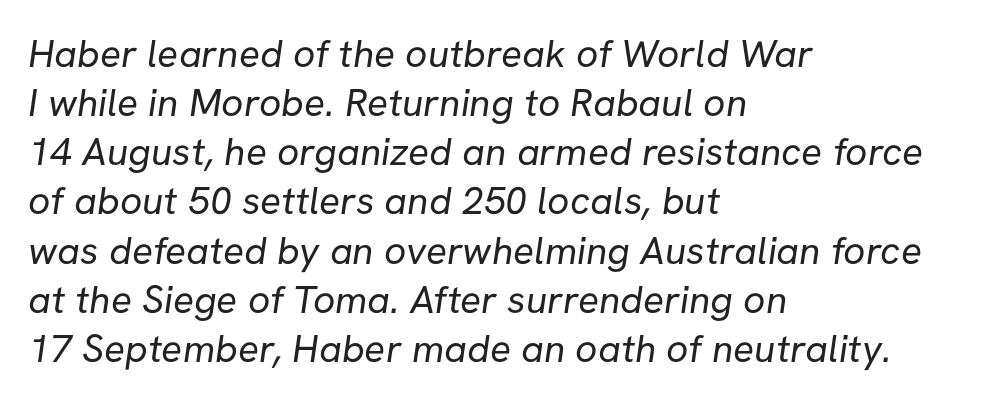
{"serif": "no", "bold": "no", "weight": "regular", "width": "normal", "stroke_contrast": "low", "x_height": "medium", "monospaced": "no", "underline": "no", "align": "left", "line_spacing": "normal", "line_spacing_ratio": 1.26, "letter_spacing": "normal", "letter_spacing_em": 0.0, "glyph_px": 39}
